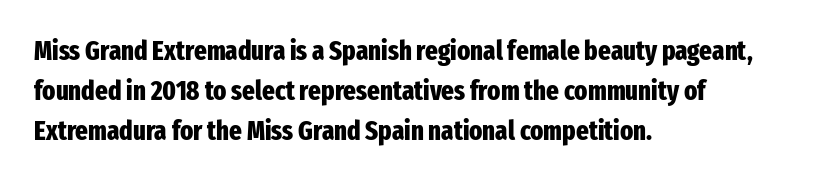
The rag falls on the right side of this text block. The axis of the letterforms is exactly vertical. Descender tails drop into unmarked territory. Inter-character spacing is left at the font's built-in metrics. Heavy, bold letterforms.
